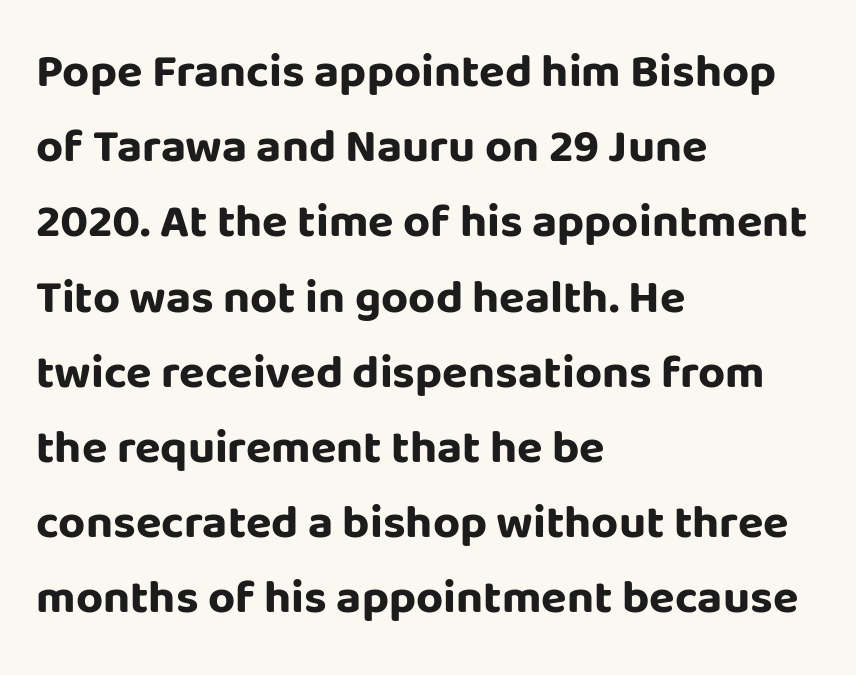
Q: Is the text bold? A: Yes.
Q: Is the text italic (slanted)? A: No, it is upright.
Q: Is the typeface a serif or a sans-serif typeface? A: Sans-serif.
Q: Is the text underlined? A: No.
Q: How is the paragraph aligned? A: Left-aligned.
Q: Is the spacing between letters normal or unusually wide? A: Normal.
Q: Is the spacing between lines tight, normal or loose? A: Normal.
Q: Width (condensed, normal, or wide)? A: Normal.
Q: Stroke contrast? A: Low.
Q: x-height? A: Large.
Q: Monospaced? A: No.
